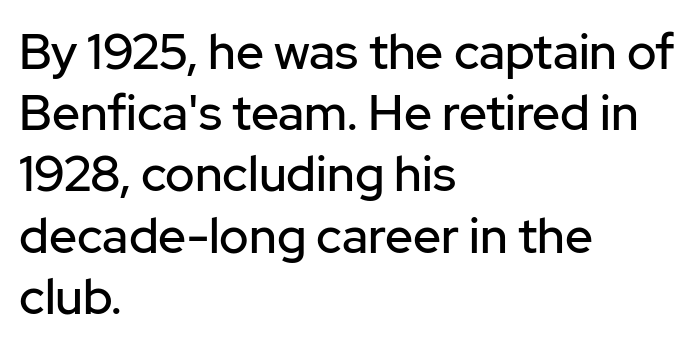
You can tell from the bare stems that sans-serif type was used. The block of text has a typical density, with ordinary space between rows. Honestly, the letter spacing is just normal — you wouldn't notice it. A typesetter would mark this as roman, not italic. The passage shown is typed in a proportional face where columns would drift.
